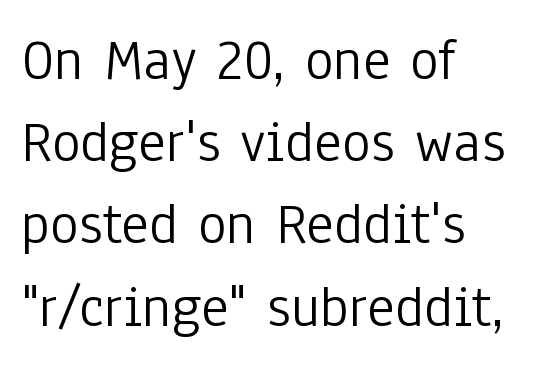
The image shows 60 px light, condensed sans-serif type, upright; set left-aligned, normal line spacing (1.37x), normal letter spacing, not underlined; low stroke contrast and a medium x-height.
